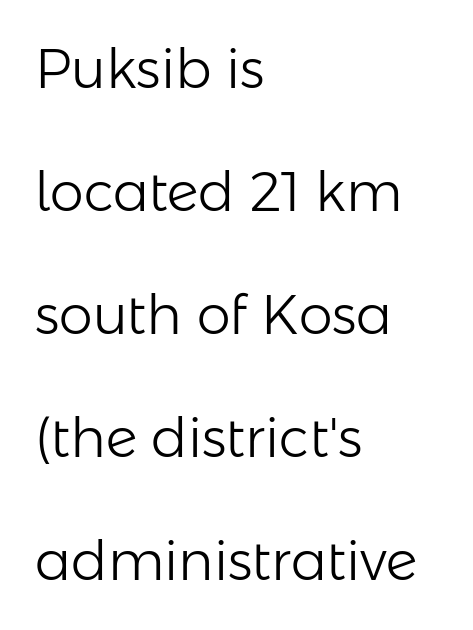
Q: Is the text bold? A: No.
Q: Is the text italic (slanted)? A: No, it is upright.
Q: Is the typeface a serif or a sans-serif typeface? A: Sans-serif.
Q: Is the text underlined? A: No.
Q: How is the paragraph aligned? A: Left-aligned.
Q: Is the spacing between letters normal or unusually wide? A: Normal.
Q: Is the spacing between lines tight, normal or loose? A: Loose.
Q: Width (condensed, normal, or wide)? A: Normal.
Q: Stroke contrast? A: Low.
Q: x-height? A: Medium.
Q: Monospaced? A: No.
